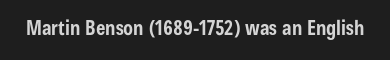
The image shows 20 px bold type, upright; set normal letter spacing, not underlined.
